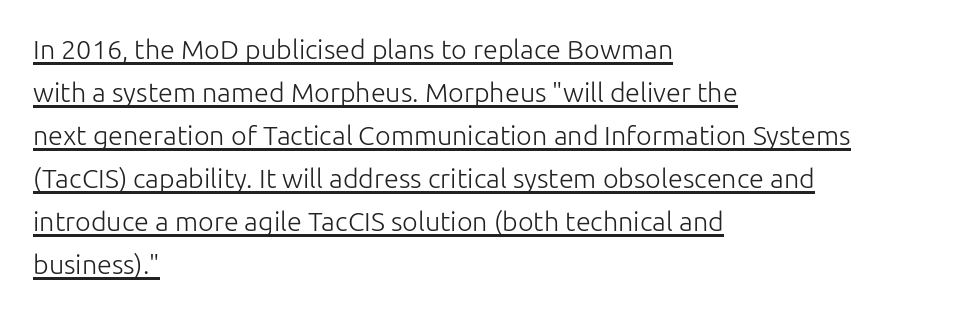
{"italic": "no", "bold": "no", "underline": "yes", "align": "left", "line_spacing": "normal", "line_spacing_ratio": 1.59, "letter_spacing": "normal", "letter_spacing_em": 0.0, "glyph_px": 27}
